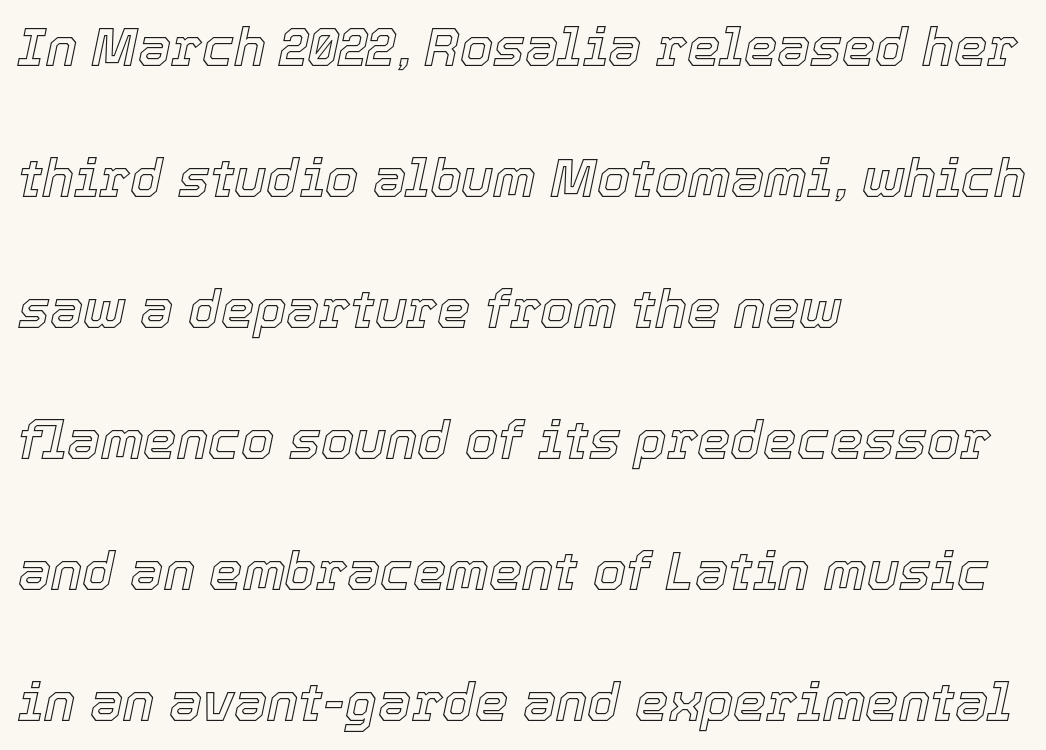
Slanted lettering throughout. Is the block centered? No — it sits flush against the left margin. The space beneath each line is pristine and unruled. One glance says open: line gaps are wider than usual. This sample has the flowing, uneven cadence of proportional lettering. This rendering leaves character spacing at its baseline value.
